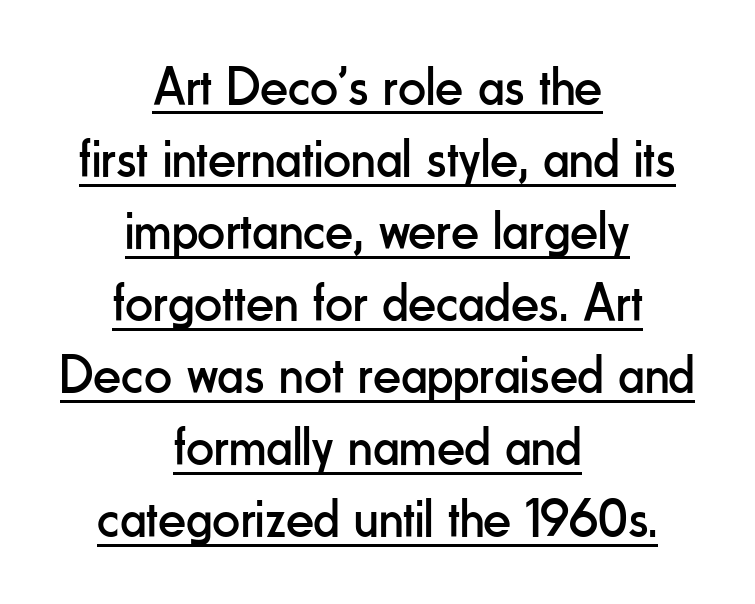
The image shows 55 px regular-weight, condensed sans-serif type, upright; set centered, normal line spacing (1.31x), normal letter spacing, underlined; low stroke contrast and a small x-height.
